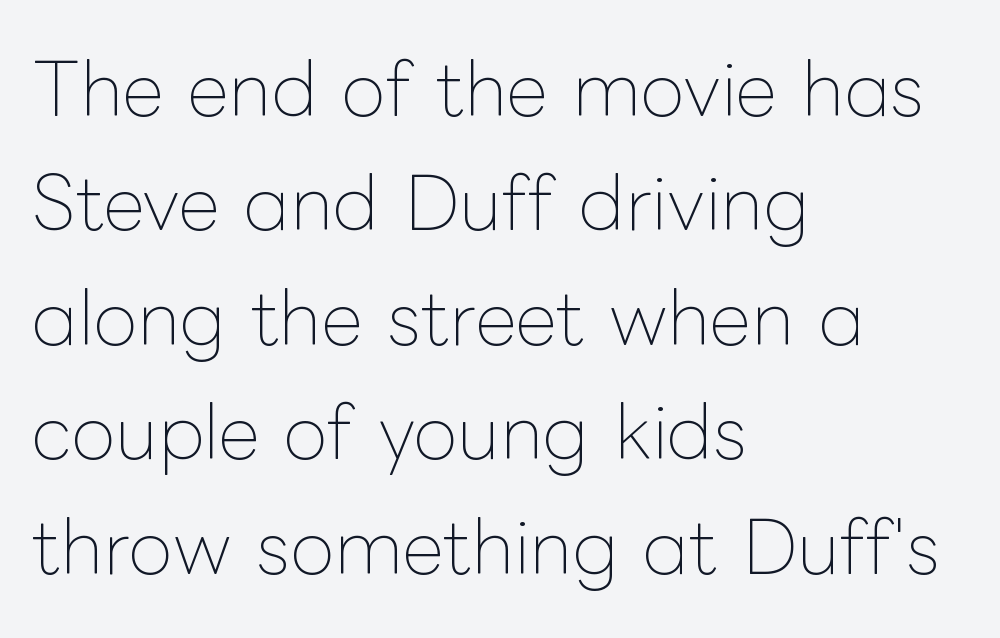
Notice how the passage keeps a crisp vertical edge on the left only. Quick note: interline space is typical. The typesetting does not lean heavy: it is not bold. The typography opts for an upright posture over an oblique one. Nobody drew a line under any word here.
